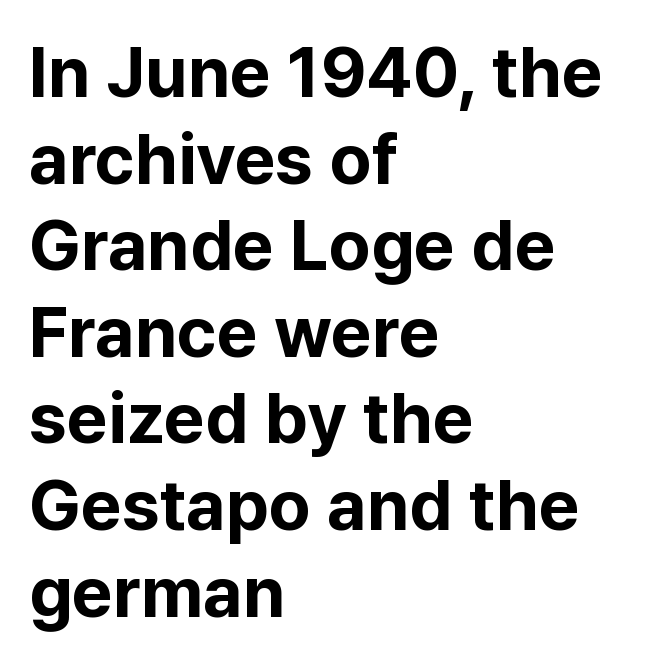
The image shows 71 px bold sans-serif type, upright; set left-aligned, line spacing 1.22x, normal letter spacing, not underlined; low stroke contrast and a medium x-height.
